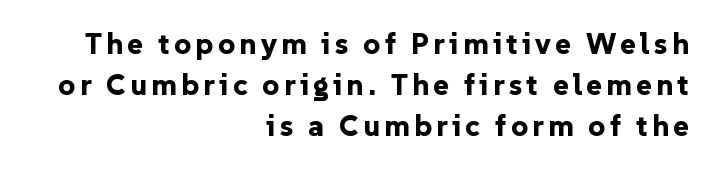
The image shows 30 px bold sans-serif type, upright; set right-aligned, normal line spacing (1.37x), not underlined; low stroke contrast and a medium x-height.
